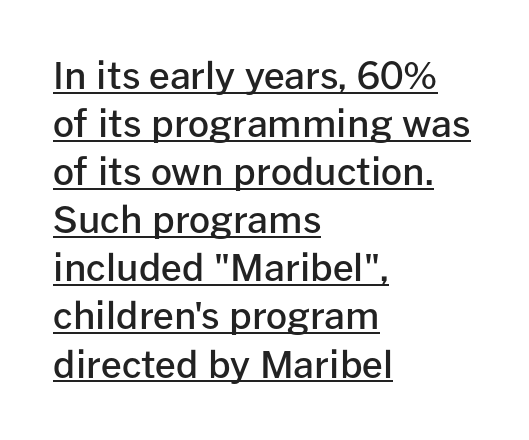
Strokes here are thickened, but only to semibold level. You can tell it's not italic because the verticals are truly vertical. Notice how a bar underscores the lettering throughout. The leading is moderate, giving the passage an even texture.
